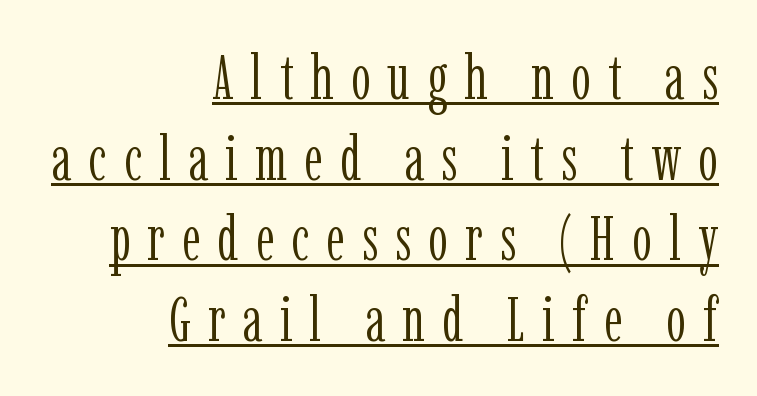
All the whitespace from short lines collects on the left. The glyphs are accompanied by a horizontal stroke just below them. Every character sits straight up, as roman type does. Each letter's strokes conclude with small projecting serifs. Each word looks stretched out because of the extra space between its letters. Looks like regular typesetting: each glyph gets only the width it needs.
